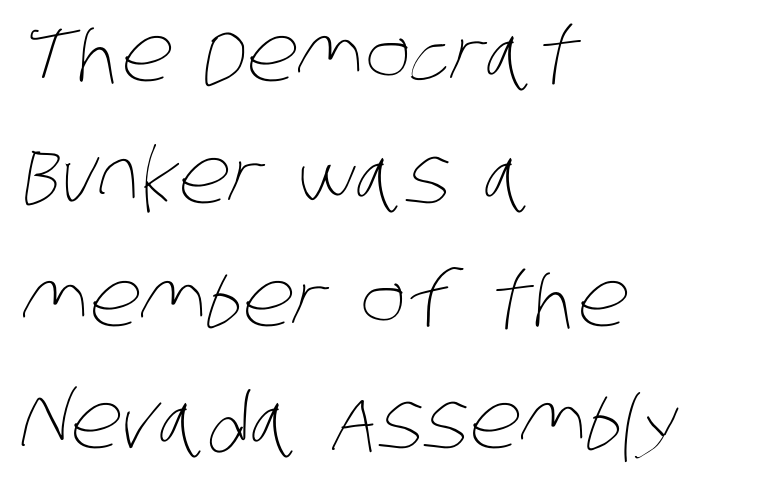
{"bold": "no", "weight": "thin", "width": "condensed", "stroke_contrast": "low", "x_height": "large", "monospaced": "no", "underline": "no", "align": "left", "line_spacing": "normal", "line_spacing_ratio": 1.59, "letter_spacing": "normal", "letter_spacing_em": 0.0, "glyph_px": 77}
